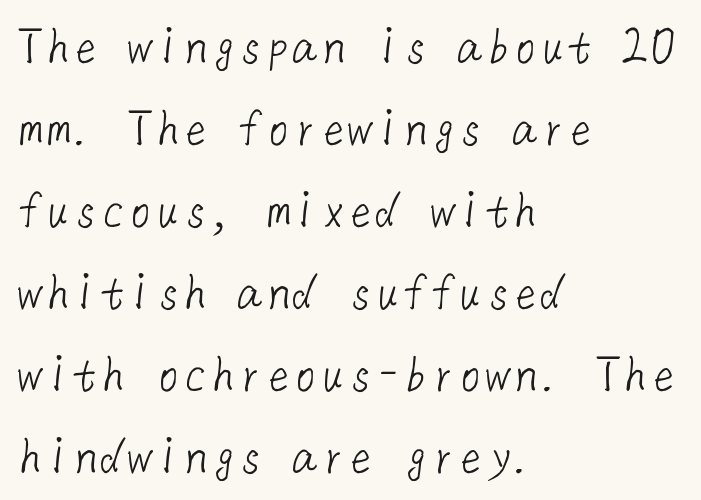
Q: Is the text bold? A: No.
Q: Is the typeface a serif or a sans-serif typeface? A: Sans-serif.
Q: Is the text underlined? A: No.
Q: How is the paragraph aligned? A: Left-aligned.
Q: Is the spacing between letters normal or unusually wide? A: Normal.
Q: Is the spacing between lines tight, normal or loose? A: Normal.
Q: Width (condensed, normal, or wide)? A: Normal.
Q: Stroke contrast? A: Low.
Q: x-height? A: Medium.
